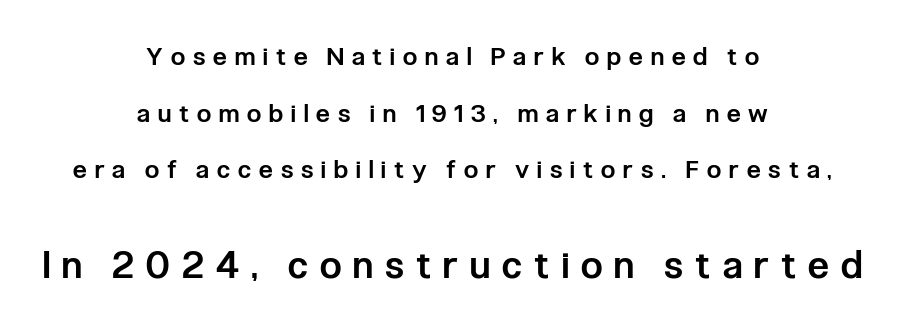
{"serif": "no", "italic": "no", "bold": "semi", "weight": "semibold", "width": "condensed", "stroke_contrast": "low", "x_height": "medium", "monospaced": "no", "underline": "no", "align": "center", "line_spacing": "loose", "line_spacing_ratio": 2.27, "letter_spacing": "wide", "letter_spacing_em": 0.32, "larger_block": "second", "size_ratio": 1.52, "glyph_px": 38}
